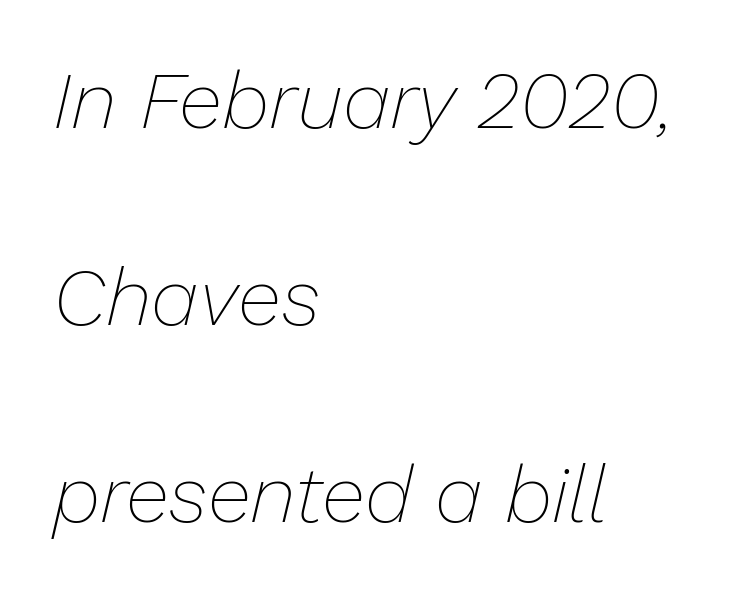
Q: Is the text bold? A: No.
Q: Is the text italic (slanted)? A: Yes, it leans right by about 13 degrees.
Q: Is the text underlined? A: No.
Q: How is the paragraph aligned? A: Left-aligned.
Q: Is the spacing between letters normal or unusually wide? A: Normal.
Q: Is the spacing between lines tight, normal or loose? A: Loose.
Q: Width (condensed, normal, or wide)? A: Normal.
Q: Stroke contrast? A: Low.
Q: x-height? A: Medium.
Q: Monospaced? A: No.
